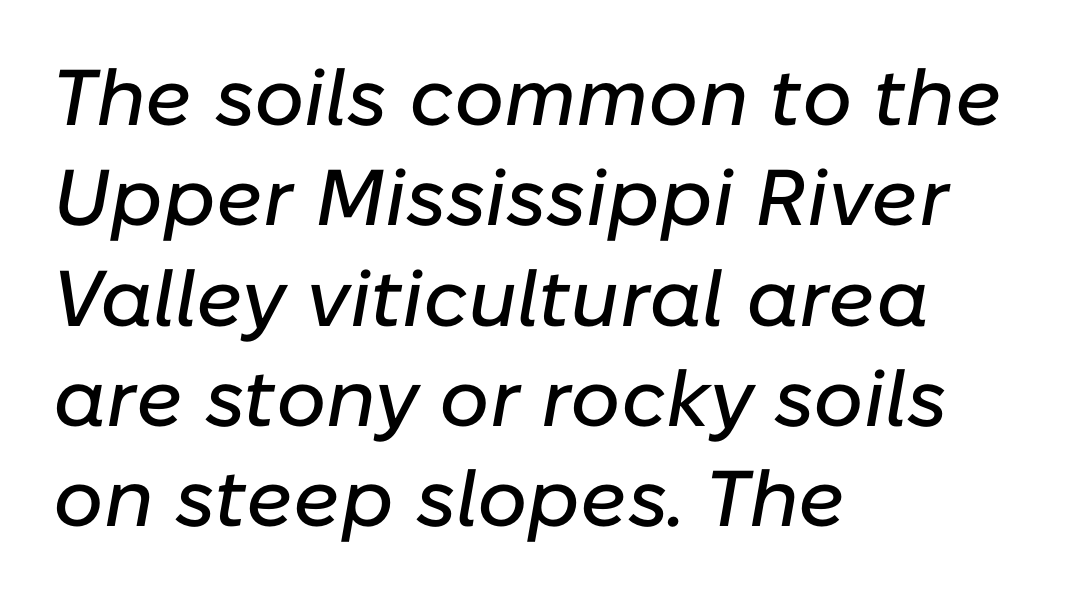
{"italic": "yes", "lean": "right", "slant_degrees": 10, "width": "normal", "stroke_contrast": "low", "x_height": "medium", "monospaced": "no", "underline": "no", "align": "left", "line_spacing": "normal", "line_spacing_ratio": 1.27, "letter_spacing": "normal", "letter_spacing_em": 0.0, "glyph_px": 79}
